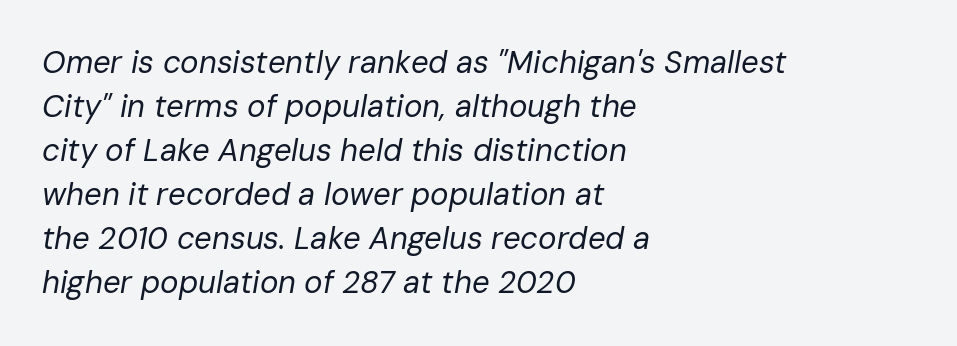
The image shows 31 px regular-weight type, italic (leaning right); set left-aligned, normal line spacing (1.42x), normal letter spacing, not underlined; low stroke contrast and a medium x-height.
